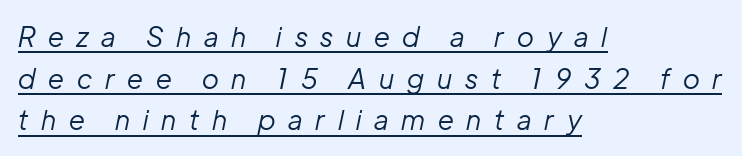
{"italic": "yes", "lean": "right", "slant_degrees": 12, "bold": "no", "underline": "yes", "align": "left", "line_spacing": "normal", "line_spacing_ratio": 1.54, "letter_spacing": "wide", "letter_spacing_em": 0.48, "glyph_px": 27}
